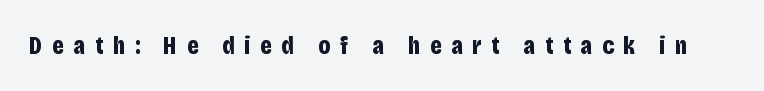
The image shows 26 px bold type, upright; set unusually wide letter spacing (+0.37 em), not underlined.
